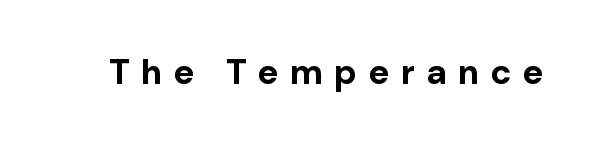
There is plenty of visible air inserted between adjacent glyphs. The designer went with a sans here, leaving each stem footless. Is the type bold? Yes — the strokes are clearly thick and heavy. Underline: absent. Varying glyph widths throughout — classic text-font behaviour. Does the lettering tilt? It doesn't — this is upright.
